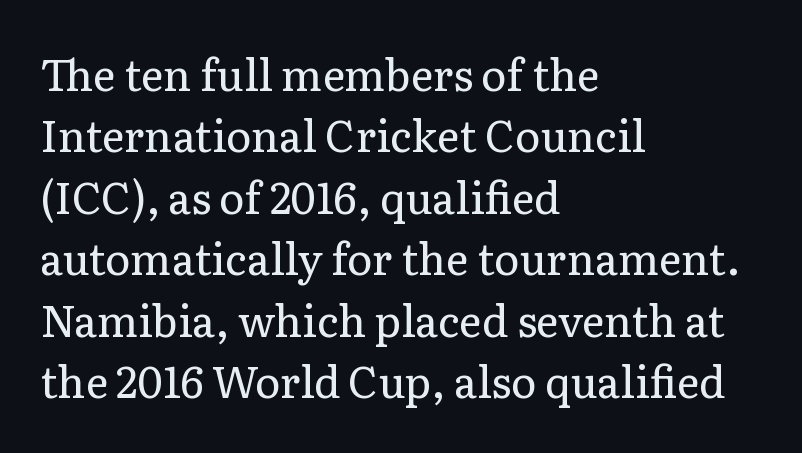
Q: Is the text bold? A: No.
Q: Is the text italic (slanted)? A: No, it is upright.
Q: Is the typeface a serif or a sans-serif typeface? A: Serif.
Q: Is the text underlined? A: No.
Q: How is the paragraph aligned? A: Left-aligned.
Q: Is the spacing between letters normal or unusually wide? A: Normal.
Q: Is the spacing between lines tight, normal or loose? A: Normal.
Q: Width (condensed, normal, or wide)? A: Normal.
Q: Stroke contrast? A: Low.
Q: x-height? A: Medium.
Q: Monospaced? A: No.
